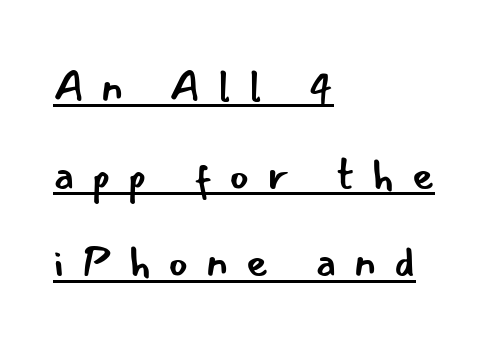
Heft: none added — not bold. A student would call this left alignment; a typographer would say flush left, rag right. In terms of letterform style, serifs are entirely absent. In terms of posture, this sample is upright. Whoever set this chose breathing room over compactness in the vertical rhythm.
